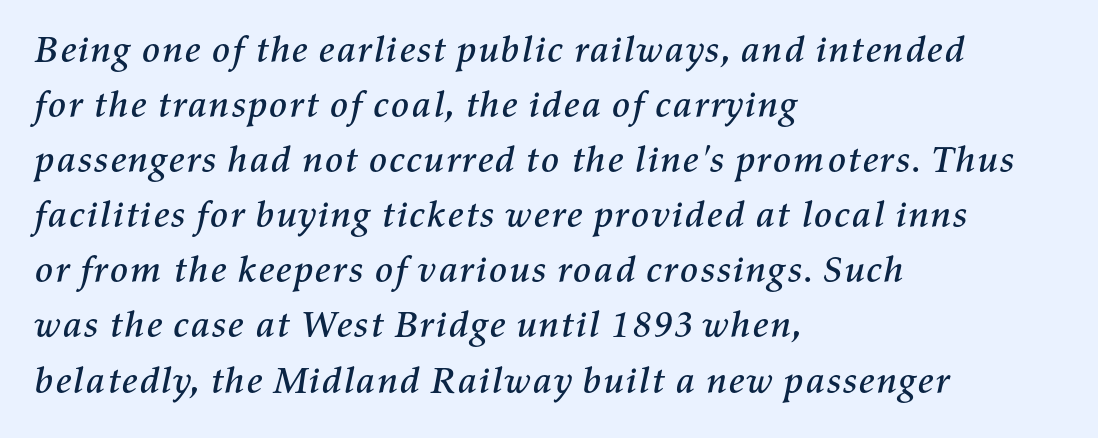
Q: Is the text italic (slanted)? A: Yes, it leans right by about 11 degrees.
Q: Is the text underlined? A: No.
Q: How is the paragraph aligned? A: Left-aligned.
Q: Is the spacing between letters normal or unusually wide? A: Normal.
Q: Is the spacing between lines tight, normal or loose? A: Normal.
Q: Width (condensed, normal, or wide)? A: Normal.
Q: Stroke contrast? A: Medium.
Q: x-height? A: Medium.
Q: Monospaced? A: No.
